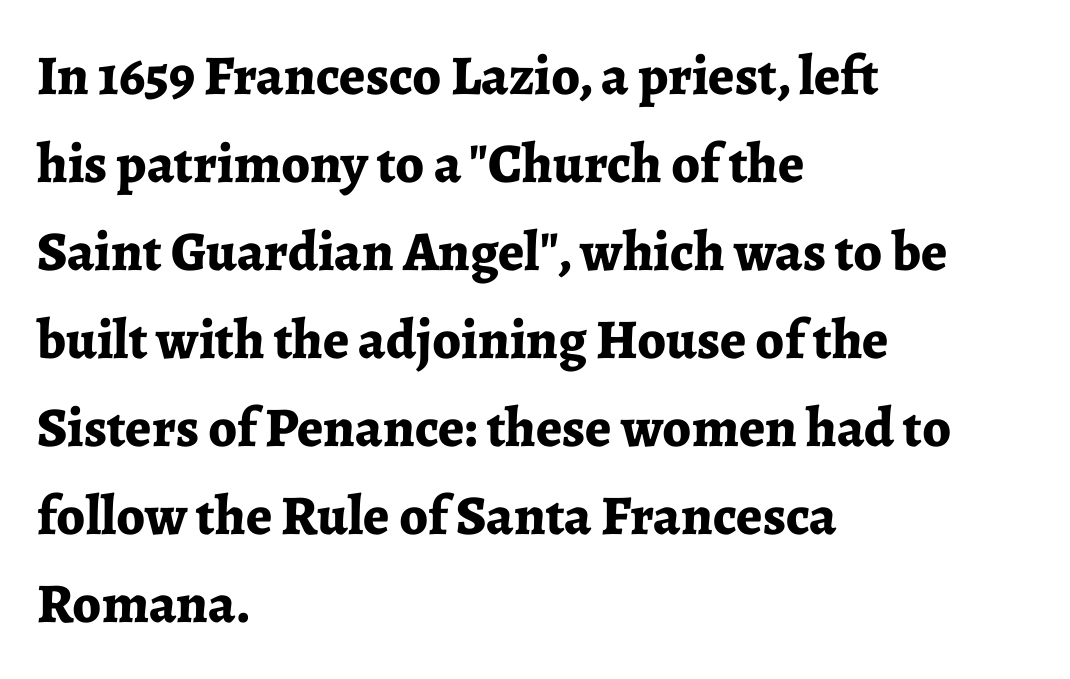
The line texture is even and compact thanks to regular tracking. Is there any slant? The stems are plumb. A typesetter would label this face a serif. The baseline area is clear. Rows of type keep a routine distance in the vertical direction.
